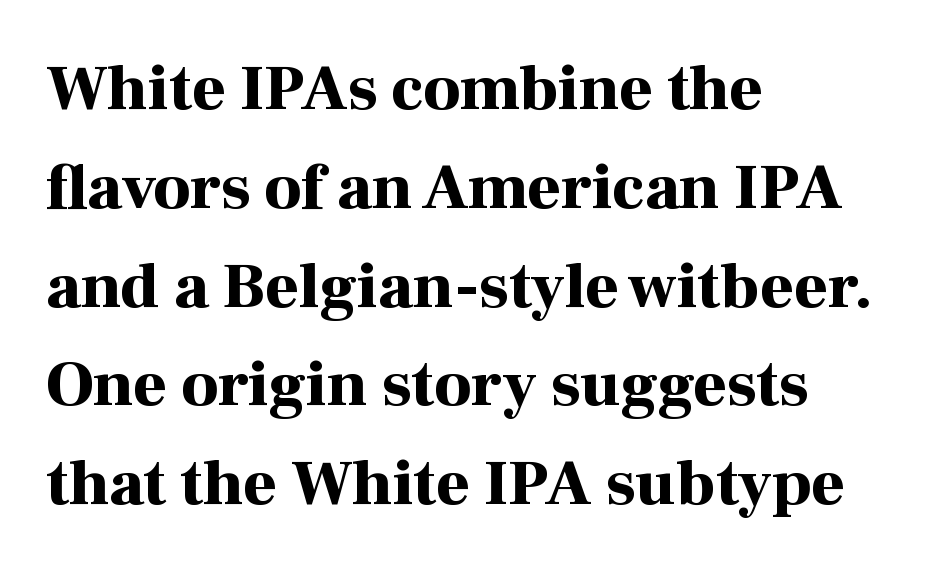
Q: Is the text bold? A: Yes.
Q: Is the text italic (slanted)? A: No, it is upright.
Q: Is the typeface a serif or a sans-serif typeface? A: Serif.
Q: Is the text underlined? A: No.
Q: How is the paragraph aligned? A: Left-aligned.
Q: Is the spacing between letters normal or unusually wide? A: Normal.
Q: Is the spacing between lines tight, normal or loose? A: Normal.
Q: Width (condensed, normal, or wide)? A: Normal.
Q: Stroke contrast? A: High.
Q: x-height? A: Medium.
Q: Monospaced? A: No.
